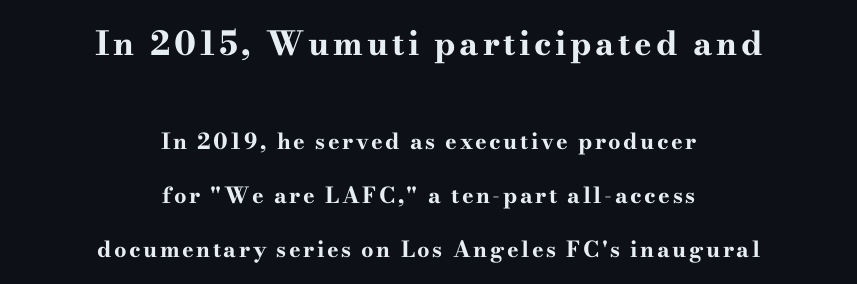
Q: Is the text bold? A: Yes.
Q: Is the text italic (slanted)? A: No, it is upright.
Q: Is the typeface a serif or a sans-serif typeface? A: Serif.
Q: Is the text underlined? A: No.
Q: How is the paragraph aligned? A: Centered.
Q: Is the spacing between lines tight, normal or loose? A: Loose.
Q: Which block of text is set in a larger size, the first (top) or the second (bottom)? A: The first (top) one.
Q: Width (condensed, normal, or wide)? A: Wide.
Q: Stroke contrast? A: High.
Q: x-height? A: Small.
Q: Monospaced? A: No.
